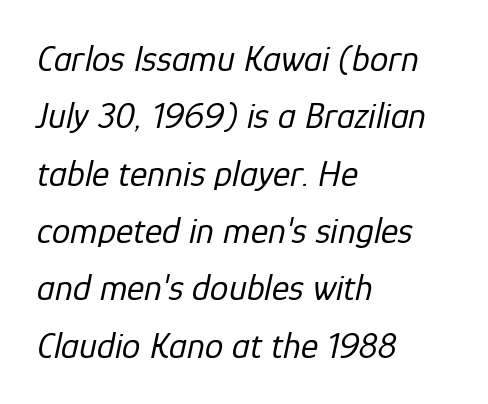
The image shows 37 px regular-weight type, italic (leaning right); set left-aligned, normal line spacing (1.55x), normal letter spacing, not underlined; low stroke contrast and a medium x-height.
